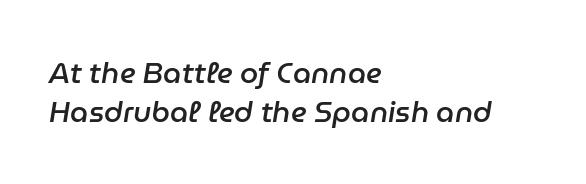
Posture: slanted. The passage shown has conventional tracking throughout. Character widths vary here, with narrow letters taking less room than wide ones. Descender tails drop into unmarked territory.
